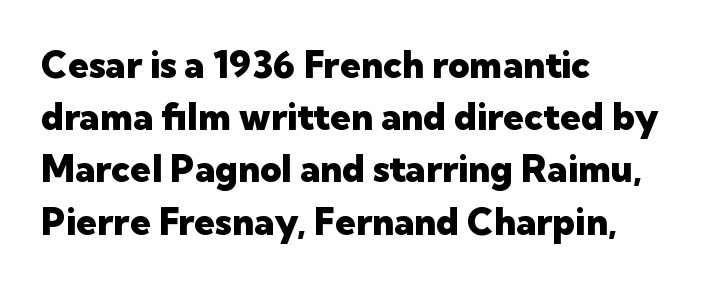
Q: Is the text bold? A: Yes.
Q: Is the text italic (slanted)? A: No, it is upright.
Q: Is the typeface a serif or a sans-serif typeface? A: Sans-serif.
Q: Is the text underlined? A: No.
Q: How is the paragraph aligned? A: Left-aligned.
Q: Is the spacing between letters normal or unusually wide? A: Normal.
Q: Is the spacing between lines tight, normal or loose? A: Normal.
Q: Width (condensed, normal, or wide)? A: Normal.
Q: Stroke contrast? A: Low.
Q: x-height? A: Medium.
Q: Monospaced? A: No.
